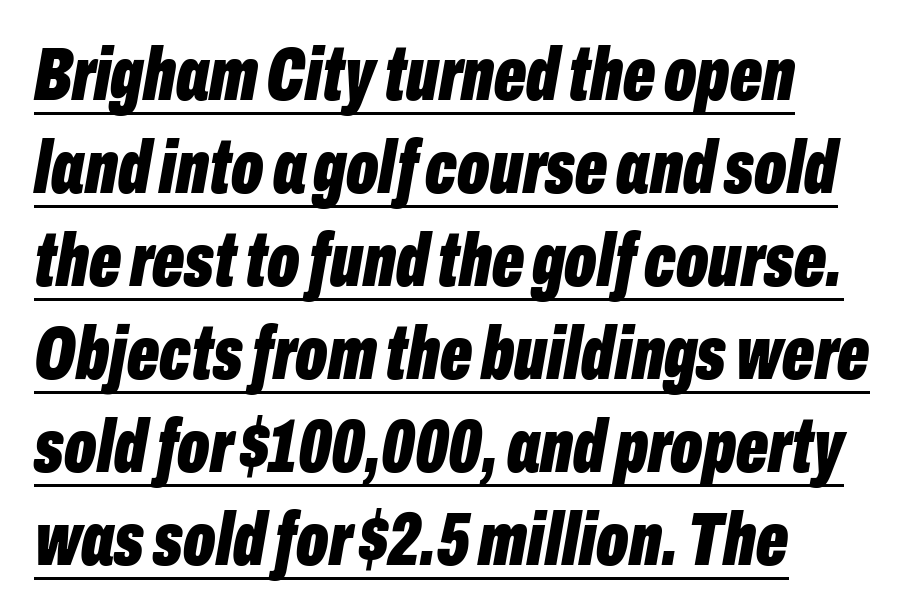
Q: Is the text bold? A: Yes.
Q: Is the text italic (slanted)? A: Yes, it leans right by about 10 degrees.
Q: Is the text underlined? A: Yes.
Q: How is the paragraph aligned? A: Left-aligned.
Q: Is the spacing between letters normal or unusually wide? A: Normal.
Q: Width (condensed, normal, or wide)? A: Condensed.
Q: Stroke contrast? A: Low.
Q: x-height? A: Medium.
Q: Monospaced? A: No.
